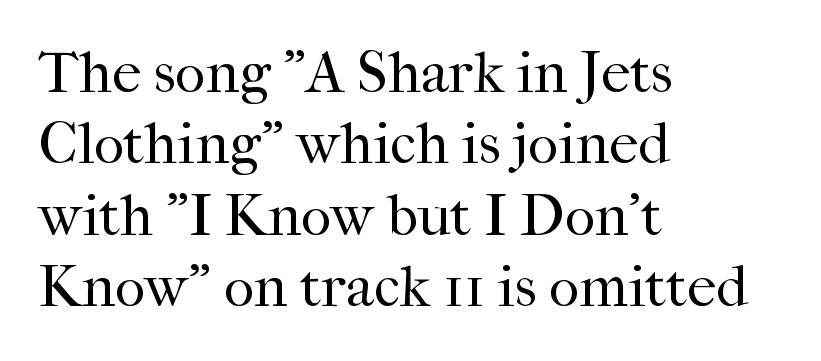
{"serif": "yes", "italic": "no", "bold": "no", "weight": "regular", "width": "normal", "stroke_contrast": "high", "x_height": "medium", "monospaced": "no", "underline": "no", "align": "left", "line_spacing_ratio": 1.21, "letter_spacing": "normal", "letter_spacing_em": 0.0, "glyph_px": 59}
